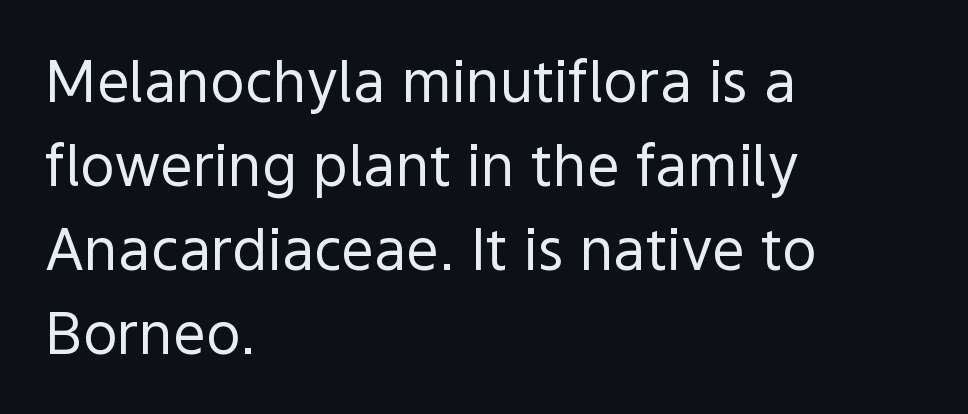
Q: Is the text bold? A: No.
Q: Is the text italic (slanted)? A: No, it is upright.
Q: Is the typeface a serif or a sans-serif typeface? A: Sans-serif.
Q: Is the text underlined? A: No.
Q: How is the paragraph aligned? A: Left-aligned.
Q: Is the spacing between letters normal or unusually wide? A: Normal.
Q: Is the spacing between lines tight, normal or loose? A: Normal.
Q: Width (condensed, normal, or wide)? A: Normal.
Q: x-height? A: Medium.
Q: Monospaced? A: No.
